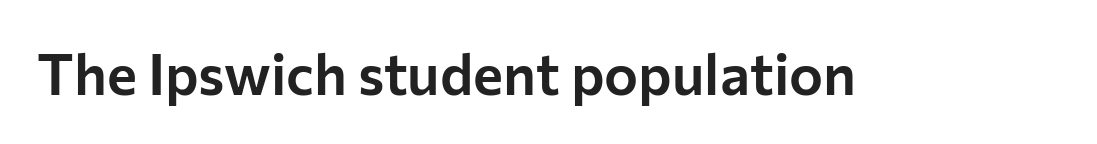
The letters advance in unequal steps, a hallmark of proportional type. The characters display no serif detailing; their extremities are plain. Ascenders rise straight up at ninety degrees. In terms of letterspacing, this is plain default setting. Decoration check: the copy has no underline.
